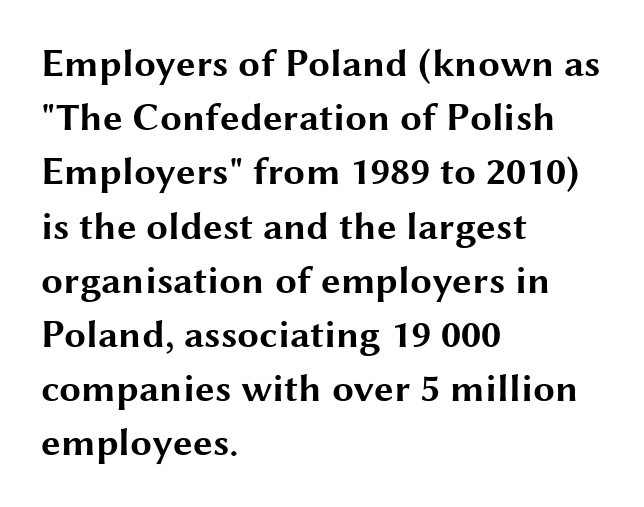
The glyphs in this specimen are sans serif. Plenty of ink on the page — the face is bold. One glance says typical: line gaps are just what's usual. Note the varied advance widths — an 'i' is clearly narrower than an 'm'. Words appear dense and cohesive because spacing is normal.
